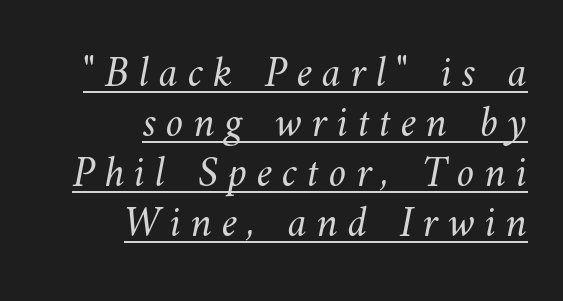
The image shows 44 px light type; set right-aligned, tight line spacing (1.14x), unusually wide letter spacing (+0.22 em), underlined; medium stroke contrast and a small x-height.
